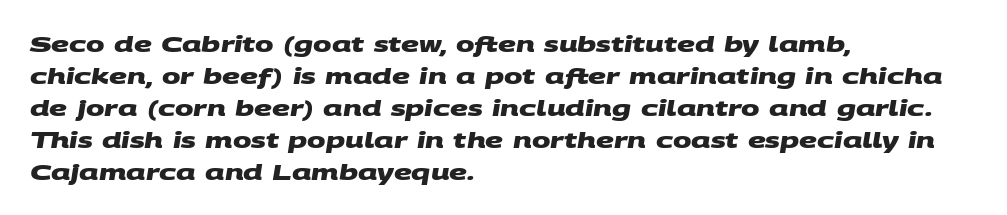
{"bold": "yes", "underline": "no", "align": "left", "line_spacing": "normal", "line_spacing_ratio": 1.45, "letter_spacing": "normal", "letter_spacing_em": 0.0, "glyph_px": 22}
